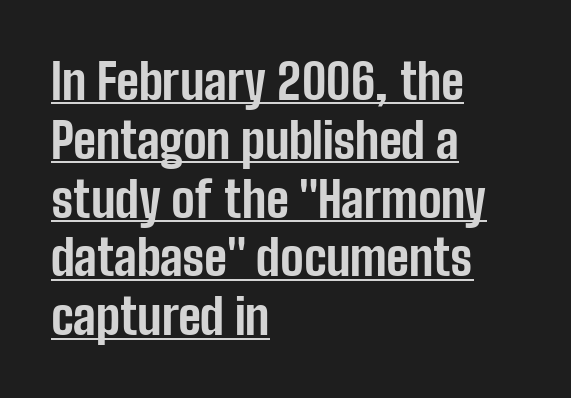
{"serif": "no", "italic": "no", "bold": "yes", "weight": "bold", "width": "condensed", "stroke_contrast": "low", "x_height": "medium", "monospaced": "no", "underline": "yes", "align": "left", "line_spacing_ratio": 1.2, "letter_spacing": "normal", "letter_spacing_em": 0.0, "glyph_px": 49}
